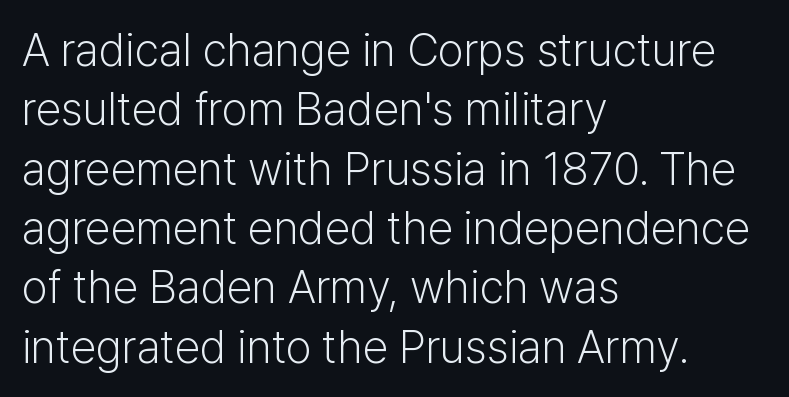
Q: Is the text bold? A: No.
Q: Is the text italic (slanted)? A: No, it is upright.
Q: Is the typeface a serif or a sans-serif typeface? A: Sans-serif.
Q: Is the text underlined? A: No.
Q: How is the paragraph aligned? A: Left-aligned.
Q: Is the spacing between letters normal or unusually wide? A: Normal.
Q: Is the spacing between lines tight, normal or loose? A: Normal.
Q: Width (condensed, normal, or wide)? A: Normal.
Q: Stroke contrast? A: Low.
Q: x-height? A: Medium.
Q: Monospaced? A: No.
